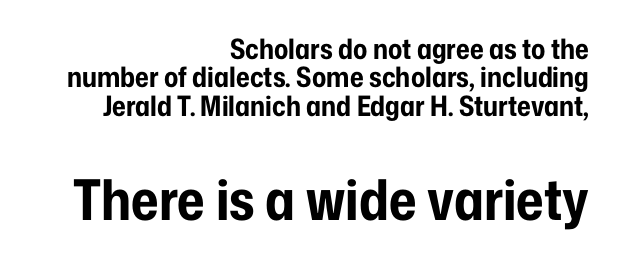
The image shows 56 px bold, condensed sans-serif type, upright; set right-aligned, tight line spacing (1.01x), normal letter spacing, not underlined; the second (bottom) block is 2.0x larger; low stroke contrast and a medium x-height.
